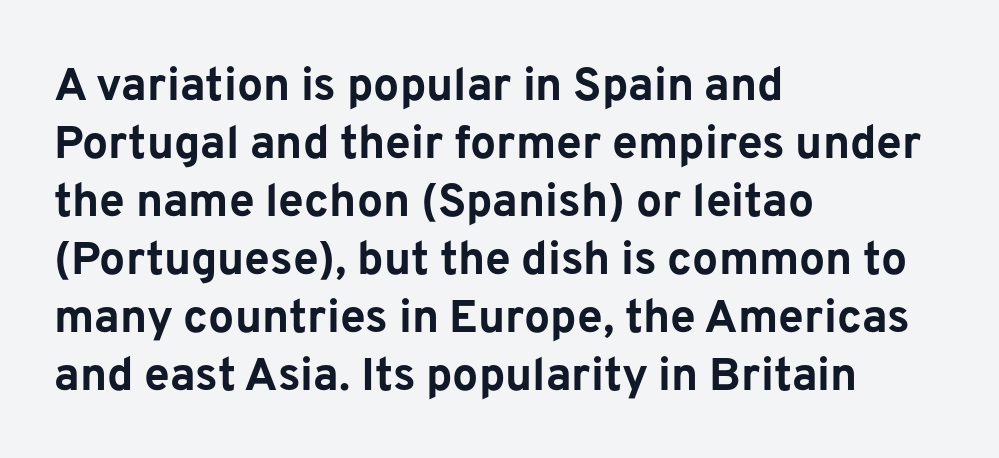
These lines carry a lot of weight — the face is fully bold. Between one letter and the next there's only the usual sliver of space. You could not count columns in this text — the font is proportionally spaced. Which margin do the lines hug? The left one — the right edge is uneven. These lines were composed using upright roman letters.
